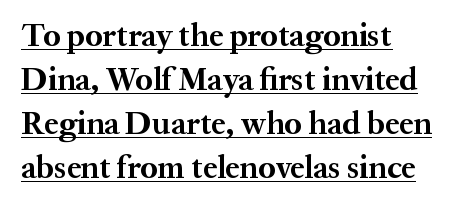
Unlike italic type, these characters show no tilt at all. If you drew a ruler down the left edge, every line would touch it. The type family on display is of the serif kind. The typesetter has applied underlining to the passage shown. The passage shown stacks its lines at a standard gap. These lines are rendered in a variable-pitch font.
